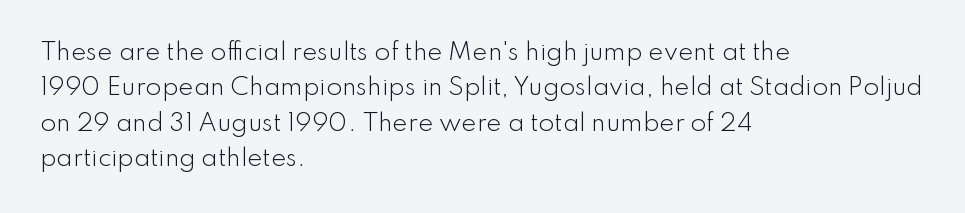
The image shows 23 px text type, upright; set left-aligned, normal line spacing (1.54x), normal letter spacing, not underlined.
